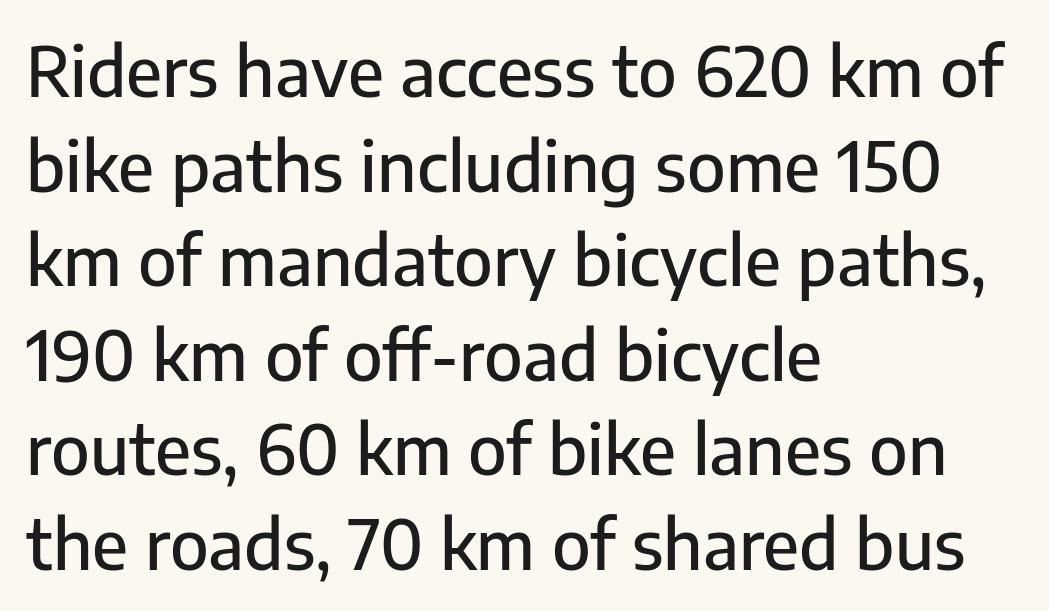
The image shows 68 px sans-serif type, upright; set left-aligned, normal line spacing (1.39x), normal letter spacing, not underlined; low stroke contrast and a medium x-height.
